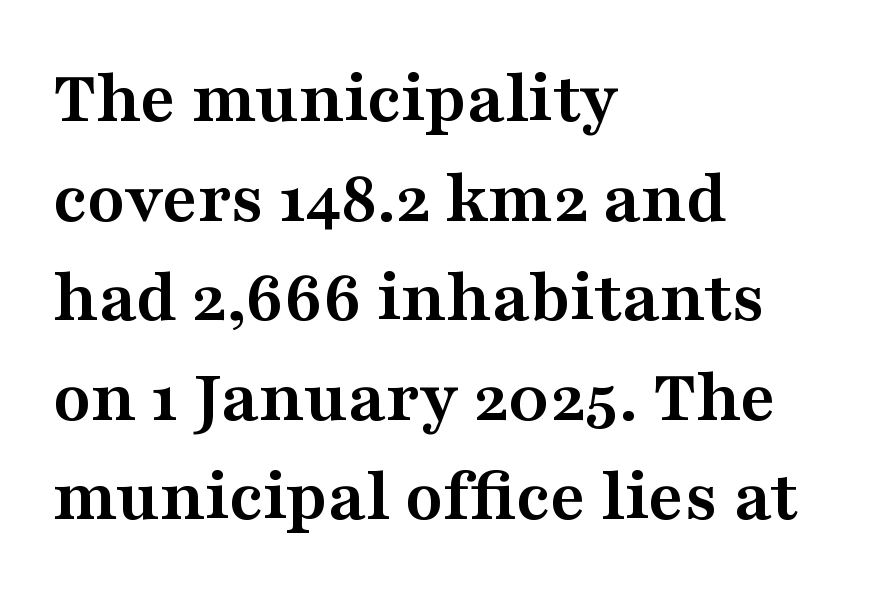
Underline: absent. The glyphs have the mass of a bold cut. Spacing between characters is what you'd get straight out of the box. The glyphs in this specimen are seriffed. Line starts are locked; line ends wander. Is there any slant? The stems are plumb.
